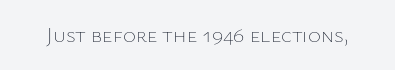
Q: Is the text bold? A: No.
Q: Is the text italic (slanted)? A: No, it is upright.
Q: Is the text underlined? A: No.
Q: Is the spacing between letters normal or unusually wide? A: Normal.
